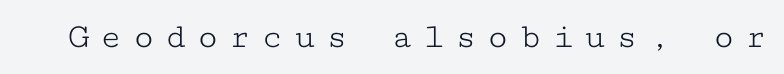
The image shows 36 px light, wide serif type, upright, monospaced; set unusually wide letter spacing (+0.29 em), not underlined; low stroke contrast and a medium x-height.
